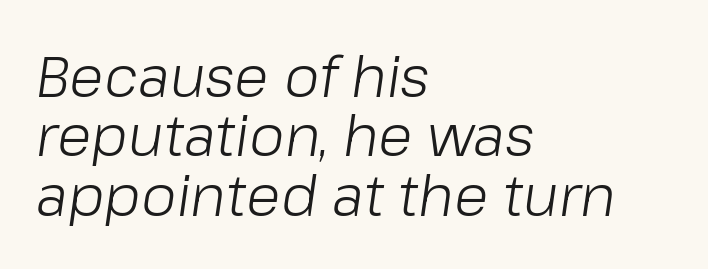
The image shows 57 px light type, italic (leaning right); set left-aligned, tight line spacing (1.04x), normal letter spacing, not underlined; low stroke contrast and a medium x-height.
